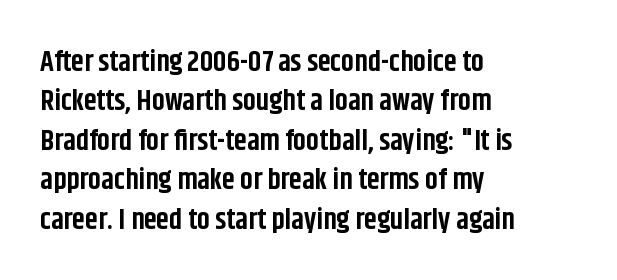
A dark, heavy texture on the line: the type is bold. You could not count columns in this text — the font is proportionally spaced. Layout note: lines flush left. There is no visible air inserted between adjacent glyphs. The gap between lines stays unmarked.
